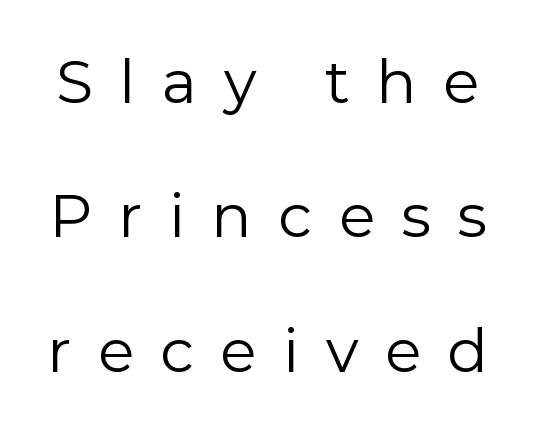
{"serif": "no", "italic": "no", "bold": "no", "weight": "regular", "width": "normal", "stroke_contrast": "low", "x_height": "medium", "monospaced": "no", "underline": "no", "line_spacing": "loose", "line_spacing_ratio": 2.24, "letter_spacing": "wide", "letter_spacing_em": 0.44, "glyph_px": 60}
